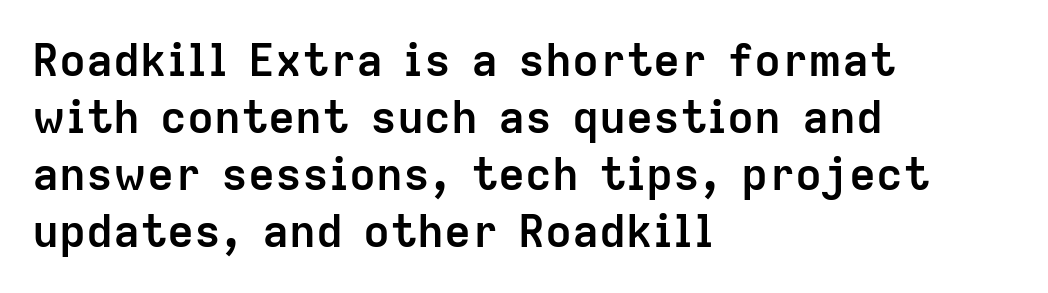
Tracking value appears to be zero — textbook default spacing. You could not count columns in this text — the font is proportionally spaced. The passage shown is not underscored anywhere. This sample is left-justified, so line endings fall wherever the words run out. How would I describe the line gaps? Plain and ordinary. Bold? Absolutely — the strokes are thick and heavy.
